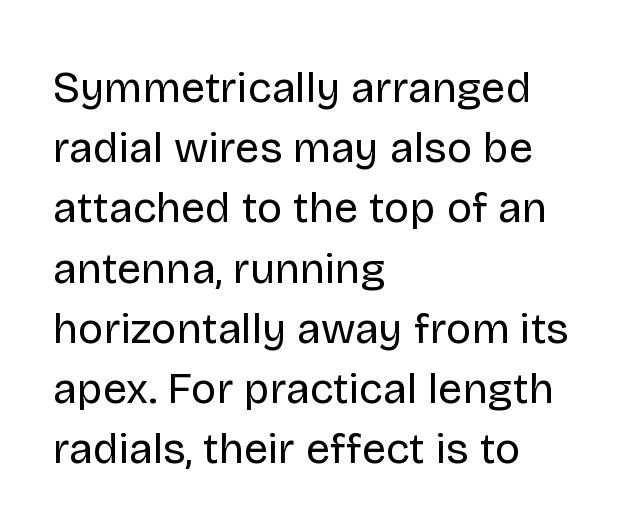
The axis of the letterforms is exactly vertical. The line texture is even and compact thanks to regular tracking. In CSS terms this would be text-align: left. Classification — sans serif. Baseline-to-baseline distance is the conventional proportion of letter height. Each letter keeps its own natural width here, so spacing adapts to shape.
